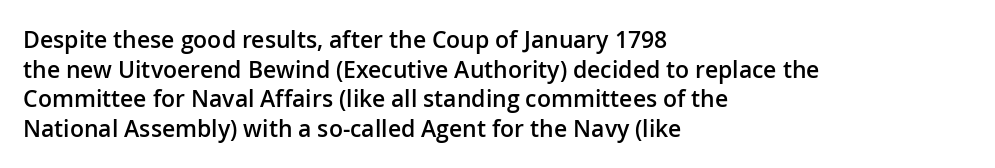
{"italic": "no", "bold": "semi", "underline": "no", "align": "left", "line_spacing": "normal", "line_spacing_ratio": 1.29, "letter_spacing": "normal", "letter_spacing_em": 0.0, "glyph_px": 23}
